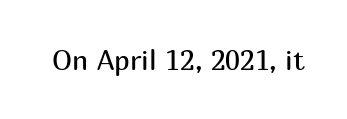
{"serif": "no", "italic": "no", "bold": "no", "weight": "regular", "width": "normal", "stroke_contrast": "medium", "x_height": "medium", "monospaced": "no", "underline": "no", "letter_spacing": "normal", "letter_spacing_em": 0.0, "glyph_px": 28}
